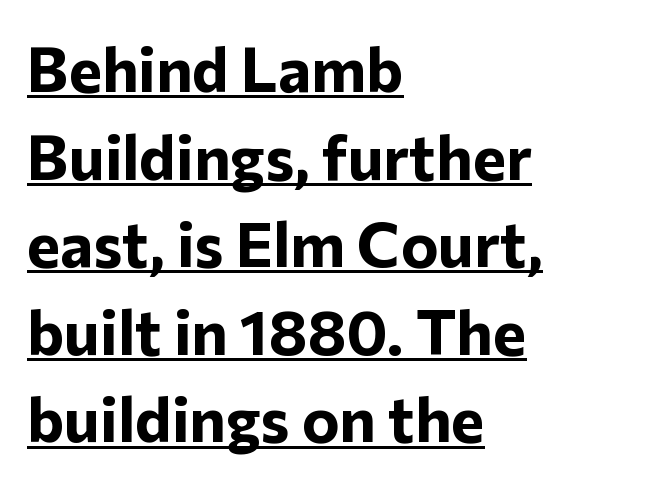
The image shows 63 px bold sans-serif type, upright; set left-aligned, normal line spacing (1.39x), normal letter spacing, underlined; low stroke contrast and a medium x-height.
